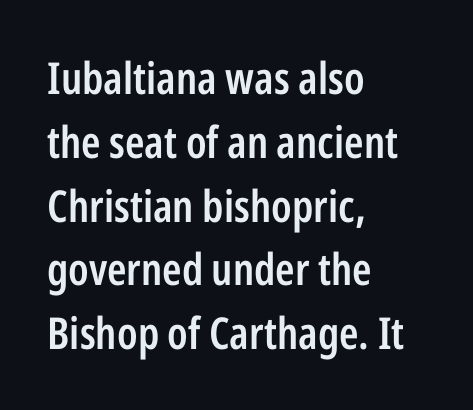
Unlike italic type, these characters show no tilt at all. The letters advance in unequal steps, a hallmark of proportional type. The glyphs are unaccompanied by any horizontal stroke below them. As a designer I'd log this as weight 600, semibold. How are the letters spaced? Ordinarily, with no added tracking.
